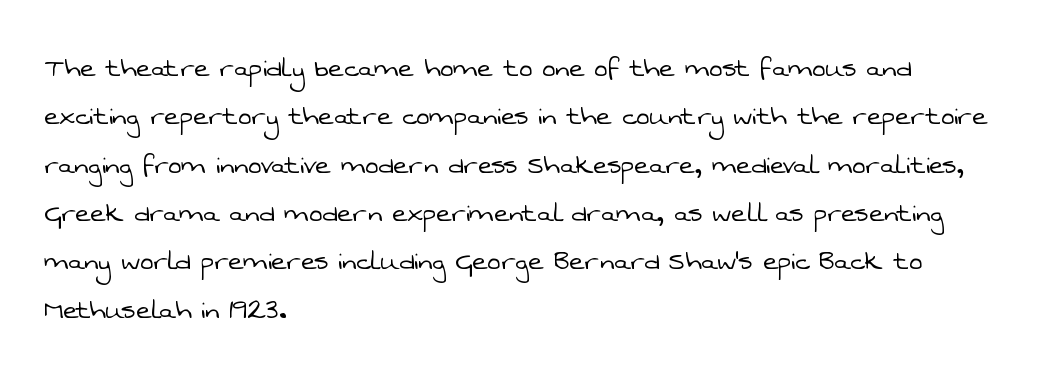
{"serif": "no", "bold": "no", "weight": "light", "width": "normal", "stroke_contrast": "low", "x_height": "medium", "monospaced": "no", "underline": "no", "align": "left", "line_spacing": "normal", "line_spacing_ratio": 1.51, "letter_spacing": "normal", "letter_spacing_em": 0.0, "glyph_px": 32}
